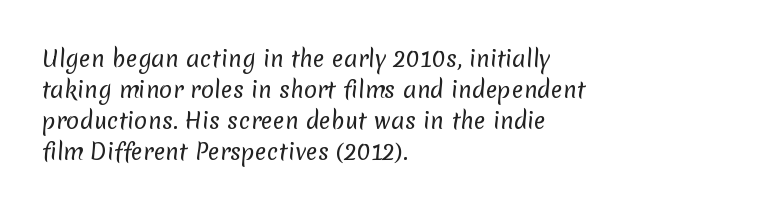
{"bold": "no", "underline": "no", "align": "left", "line_spacing": "normal", "line_spacing_ratio": 1.41, "letter_spacing": "normal", "letter_spacing_em": 0.0, "glyph_px": 22}
